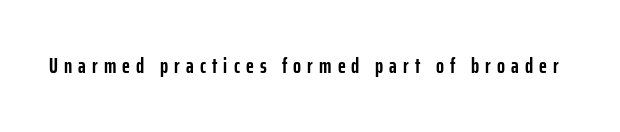
{"italic": "no", "bold": "yes", "underline": "no", "letter_spacing": "wide", "letter_spacing_em": 0.29, "glyph_px": 21}
